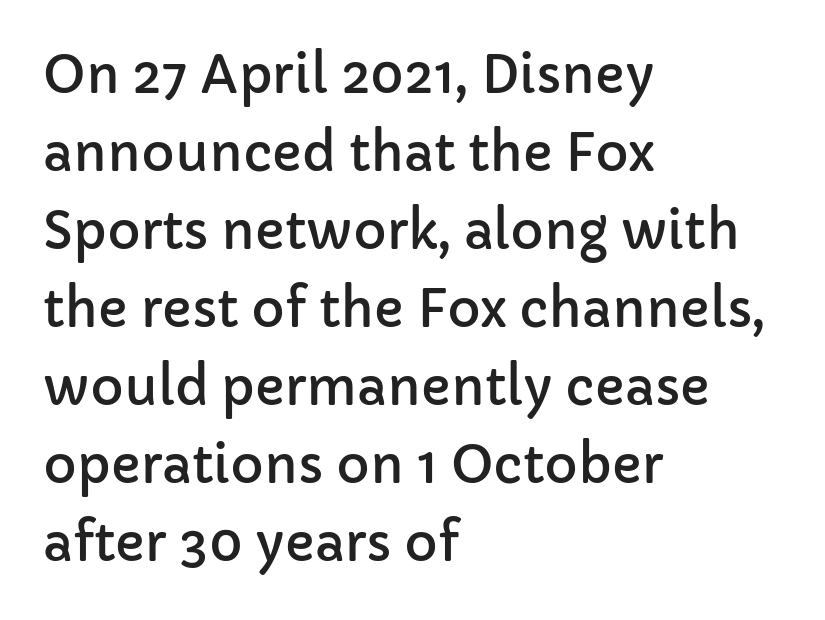
{"serif": "no", "italic": "no", "width": "normal", "stroke_contrast": "low", "x_height": "medium", "monospaced": "no", "underline": "no", "align": "left", "line_spacing": "normal", "line_spacing_ratio": 1.53, "letter_spacing": "normal", "letter_spacing_em": 0.0, "glyph_px": 51}
